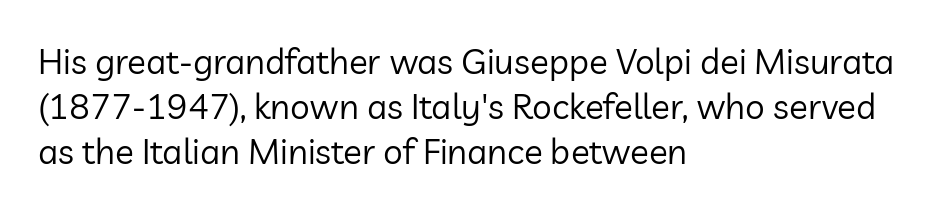
Q: Is the text bold? A: No.
Q: Is the text italic (slanted)? A: No, it is upright.
Q: Is the typeface a serif or a sans-serif typeface? A: Sans-serif.
Q: Is the text underlined? A: No.
Q: How is the paragraph aligned? A: Left-aligned.
Q: Is the spacing between letters normal or unusually wide? A: Normal.
Q: Is the spacing between lines tight, normal or loose? A: Normal.
Q: Width (condensed, normal, or wide)? A: Normal.
Q: Stroke contrast? A: Low.
Q: x-height? A: Medium.
Q: Monospaced? A: No.
